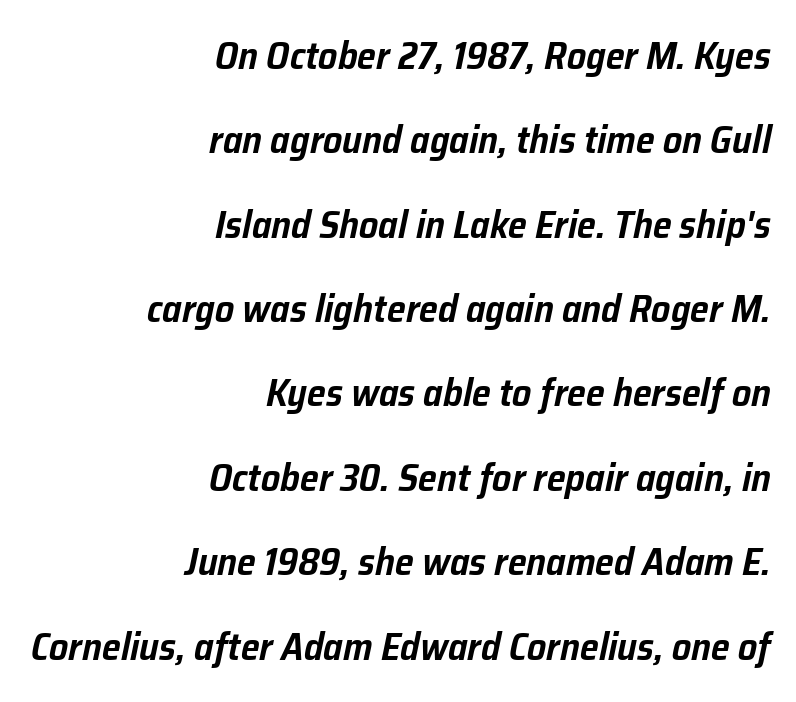
The image shows 38 px text type, italic (leaning right); set right-aligned, loose line spacing (2.22x), normal letter spacing, not underlined; low stroke contrast and a medium x-height.
